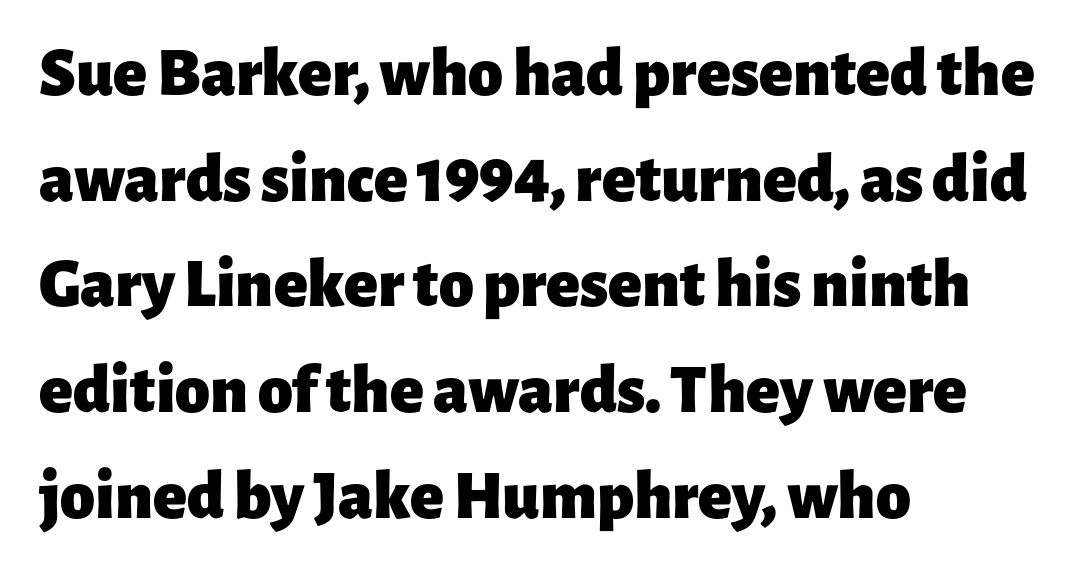
Q: Is the text bold? A: Yes.
Q: Is the text italic (slanted)? A: No, it is upright.
Q: Is the typeface a serif or a sans-serif typeface? A: Sans-serif.
Q: Is the text underlined? A: No.
Q: How is the paragraph aligned? A: Left-aligned.
Q: Is the spacing between letters normal or unusually wide? A: Normal.
Q: Is the spacing between lines tight, normal or loose? A: Normal.
Q: Width (condensed, normal, or wide)? A: Normal.
Q: Stroke contrast? A: Low.
Q: x-height? A: Medium.
Q: Monospaced? A: No.
